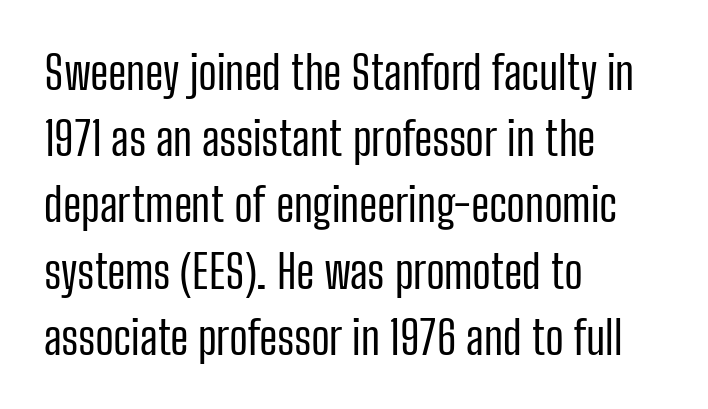
The font sits on the lighter half of the weight spectrum, regular included. Are there feet on the stems? There aren't — it's a sans. The gap between lines stays unmarked. Quick note: interline space is typical. Each line starts at the same left margin while the right side varies. Short note: letters normally spaced.
